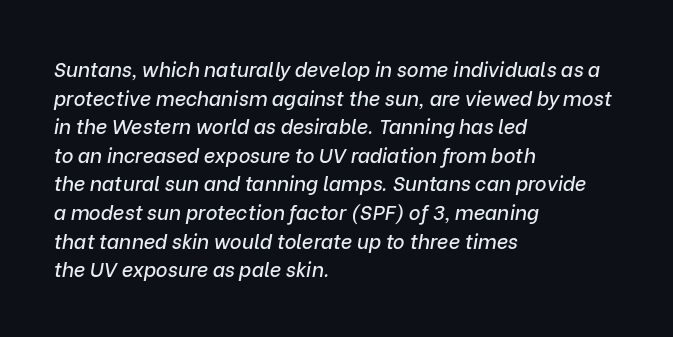
The image shows 20 px text type, italic (leaning right); set left-aligned, normal line spacing (1.43x), normal letter spacing, not underlined.
